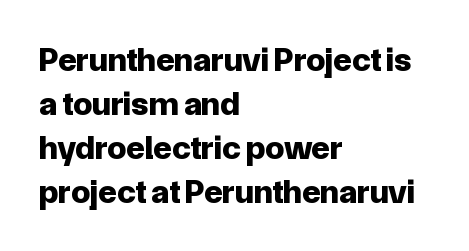
Q: Is the text bold? A: Yes.
Q: Is the text italic (slanted)? A: No, it is upright.
Q: Is the typeface a serif or a sans-serif typeface? A: Sans-serif.
Q: Is the text underlined? A: No.
Q: How is the paragraph aligned? A: Left-aligned.
Q: Is the spacing between letters normal or unusually wide? A: Normal.
Q: Is the spacing between lines tight, normal or loose? A: Normal.
Q: Width (condensed, normal, or wide)? A: Normal.
Q: Stroke contrast? A: Low.
Q: x-height? A: Medium.
Q: Monospaced? A: No.
